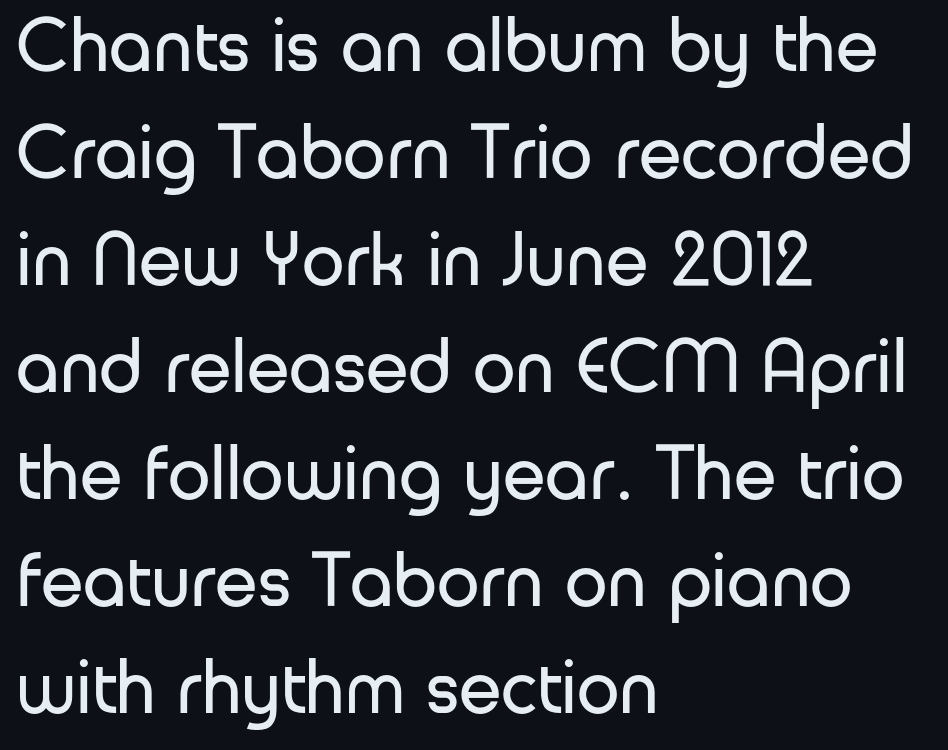
{"serif": "no", "italic": "no", "bold": "no", "weight": "regular", "width": "normal", "stroke_contrast": "low", "x_height": "medium", "monospaced": "no", "underline": "no", "align": "left", "line_spacing": "normal", "line_spacing_ratio": 1.39, "letter_spacing": "normal", "letter_spacing_em": 0.0, "glyph_px": 77}
